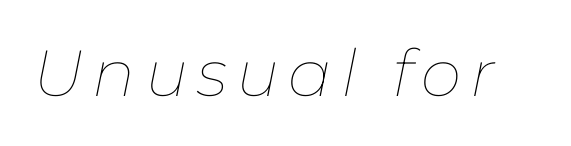
The image shows 65 px thin type, italic (leaning right); set not underlined; low stroke contrast and a medium x-height.
